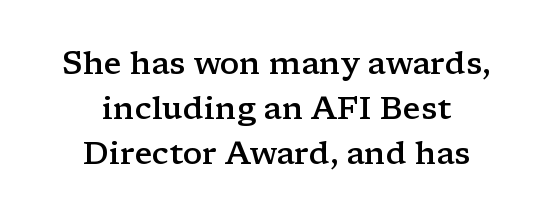
The passage shown is typeset with a serif family. The lettering holds an erect, upright posture throughout. No extra tracking has been applied to these lines. This sample has the flowing, uneven cadence of proportional lettering. Horizontal bands of white between lines are of average thickness. Nobody drew a line under any word here.
